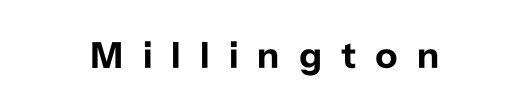
Q: Is the text italic (slanted)? A: No, it is upright.
Q: Is the typeface a serif or a sans-serif typeface? A: Sans-serif.
Q: Is the text underlined? A: No.
Q: How is the paragraph aligned? A: Centered.
Q: Is the spacing between letters normal or unusually wide? A: Unusually wide.
Q: Width (condensed, normal, or wide)? A: Normal.
Q: Stroke contrast? A: Low.
Q: x-height? A: Medium.
Q: Monospaced? A: No.
